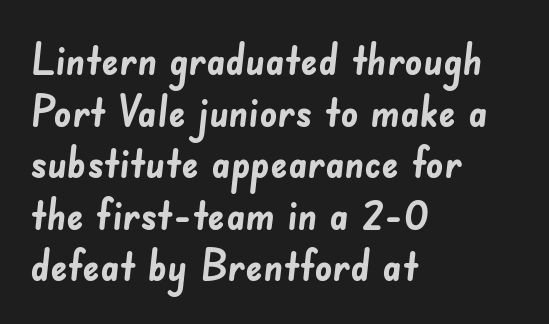
{"serif": "no", "bold": "yes", "weight": "semibold", "width": "normal", "stroke_contrast": "low", "x_height": "small", "monospaced": "no", "underline": "no", "align": "left", "line_spacing_ratio": 1.2, "letter_spacing": "normal", "letter_spacing_em": 0.0, "glyph_px": 43}
